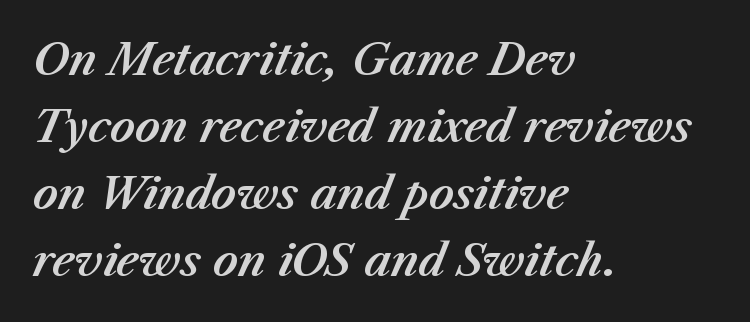
The rendering anchors every line to the left-hand side. This sample uses an oblique cut, with every glyph tilted off the vertical. The letters advance in unequal steps, a hallmark of proportional type. Leading: standard.
